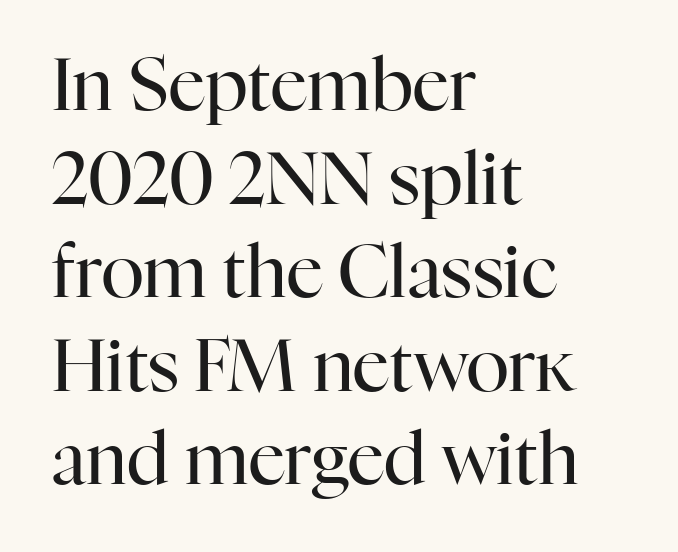
The face used here is proportionally spaced, like ordinary book or web type. Bold? No — there's no thickening of the strokes. It's the straight-up-and-down kind of type. The space between consecutive lines is moderate. Anything drawn beneath the words? Only blank space.
